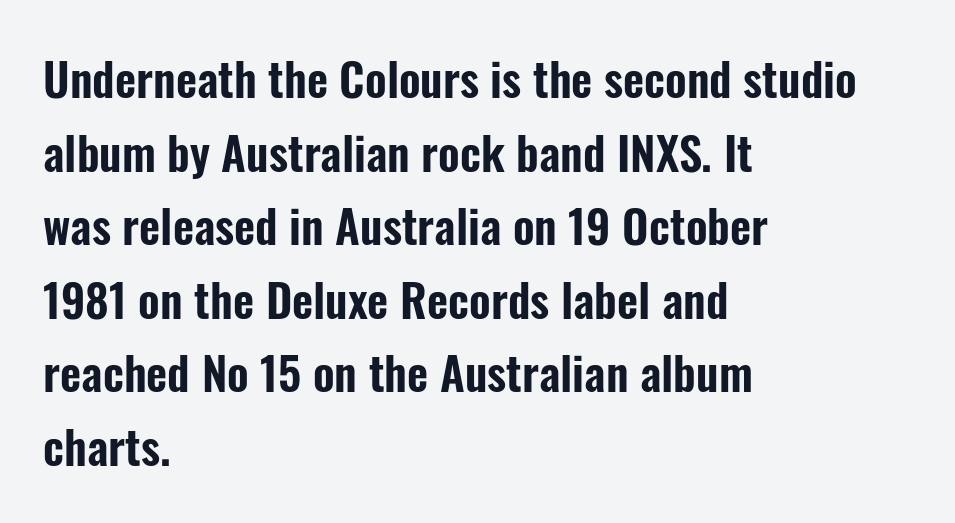
Classification — sans serif. Line starts are locked; line ends wander. Posture: straight, roman, zero tilt. Students, observe: this is what conventionally led text looks like.
